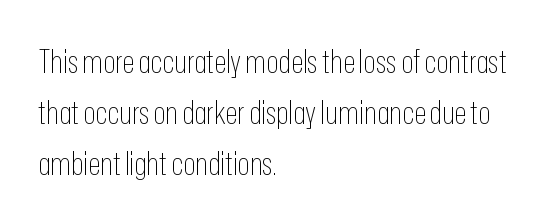
The image shows 32 px thin, condensed sans-serif type, upright; set left-aligned, normal line spacing (1.59x), normal letter spacing, not underlined; low stroke contrast and a medium x-height.
